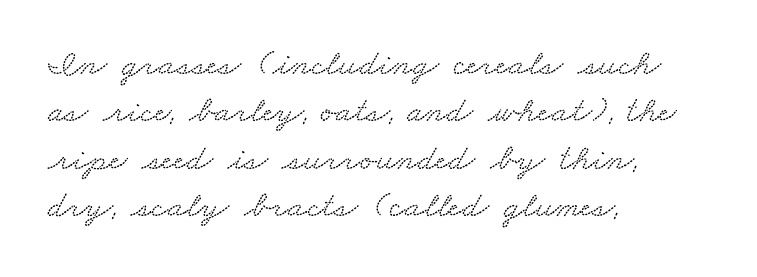
{"serif": "yes", "width": "wide", "stroke_contrast": "medium", "x_height": "small", "monospaced": "no", "underline": "no", "align": "left", "line_spacing": "normal", "line_spacing_ratio": 1.28, "letter_spacing": "normal", "letter_spacing_em": 0.0, "glyph_px": 37}
